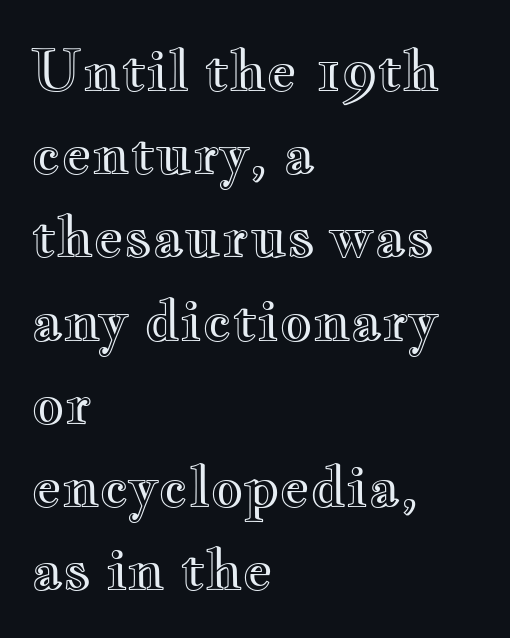
Q: Is the text italic (slanted)? A: No, it is upright.
Q: Is the text underlined? A: No.
Q: How is the paragraph aligned? A: Left-aligned.
Q: Is the spacing between letters normal or unusually wide? A: Normal.
Q: Is the spacing between lines tight, normal or loose? A: Normal.
Q: Width (condensed, normal, or wide)? A: Wide.
Q: x-height? A: Small.
Q: Monospaced? A: No.
